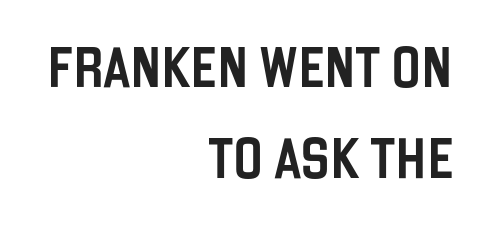
Q: Is the text italic (slanted)? A: No, it is upright.
Q: Is the typeface a serif or a sans-serif typeface? A: Sans-serif.
Q: Is the text underlined? A: No.
Q: How is the paragraph aligned? A: Right-aligned.
Q: Is the spacing between letters normal or unusually wide? A: Normal.
Q: Is the spacing between lines tight, normal or loose? A: Loose.
Q: Width (condensed, normal, or wide)? A: Condensed.
Q: Stroke contrast? A: Low.
Q: x-height? A: Large.
Q: Monospaced? A: No.
